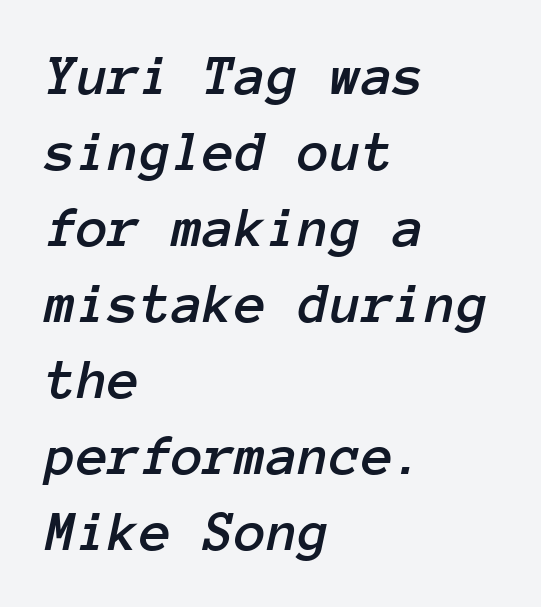
Q: Is the text italic (slanted)? A: Yes, it leans right by about 12 degrees.
Q: Is the text underlined? A: No.
Q: How is the paragraph aligned? A: Left-aligned.
Q: Is the spacing between letters normal or unusually wide? A: Normal.
Q: Is the spacing between lines tight, normal or loose? A: Normal.
Q: Width (condensed, normal, or wide)? A: Normal.
Q: Stroke contrast? A: Low.
Q: x-height? A: Medium.
Q: Monospaced? A: Yes.
